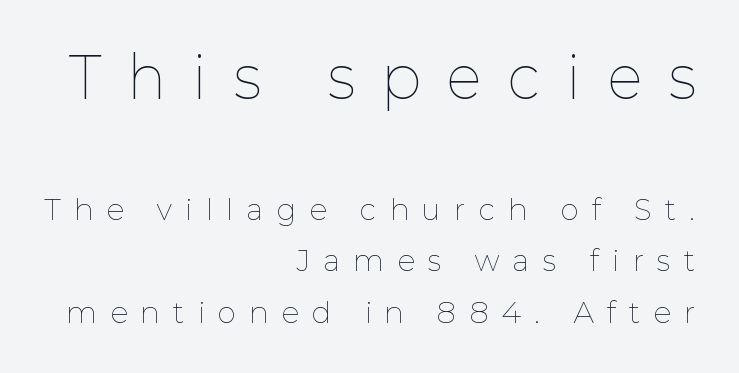
The image shows 56 px thin type, upright; set right-aligned, line spacing 1.84x, unusually wide letter spacing (+0.49 em), not underlined; the first (top) block is 2.0x larger; low stroke contrast and a medium x-height.
